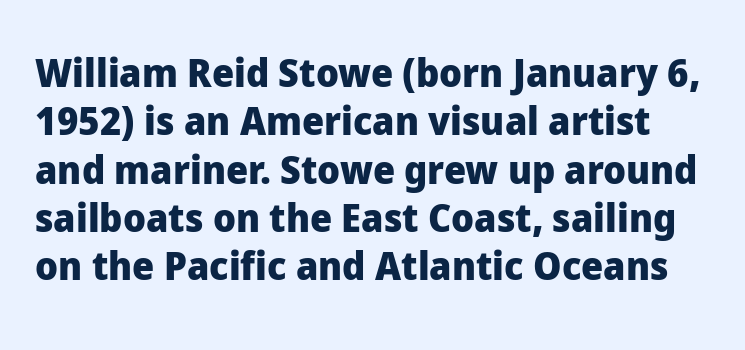
Q: Is the text bold? A: Yes.
Q: Is the text italic (slanted)? A: No, it is upright.
Q: Is the typeface a serif or a sans-serif typeface? A: Sans-serif.
Q: Is the text underlined? A: No.
Q: Is the spacing between letters normal or unusually wide? A: Normal.
Q: Width (condensed, normal, or wide)? A: Normal.
Q: Stroke contrast? A: Low.
Q: x-height? A: Medium.
Q: Monospaced? A: No.
